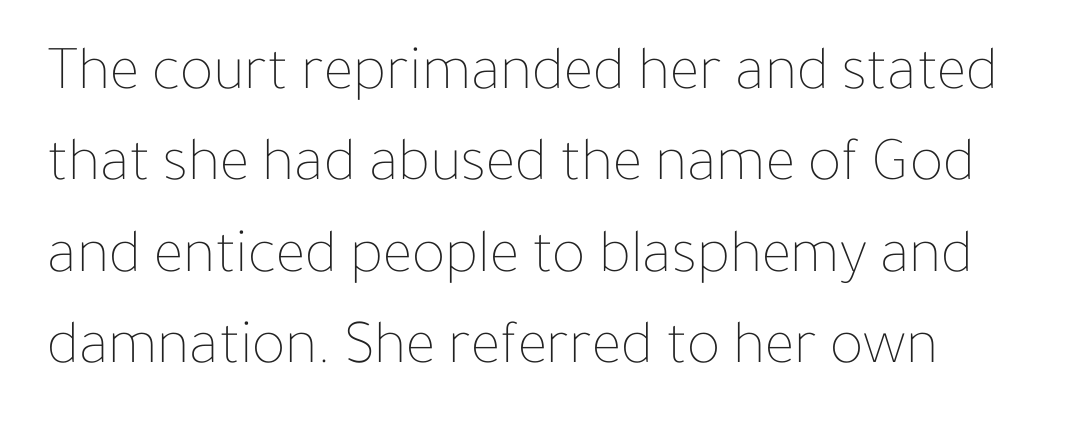
The image shows 63 px thin type, upright; set normal line spacing (1.45x), normal letter spacing, not underlined; low stroke contrast and a medium x-height.
